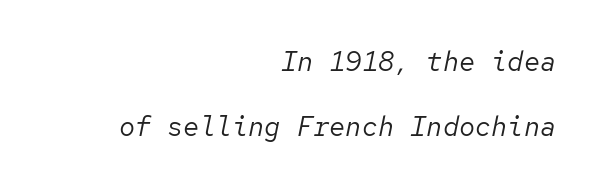
The setting favours the right margin, as signatures and pull-quotes sometimes do. Is the type heavy? It reads as light-to-regular instead. Any mark beneath the type? The region is blank. Letter spacing: default. In terms of leading, this rendering errs on the spacious side. The specimen reads as italic at a glance.
